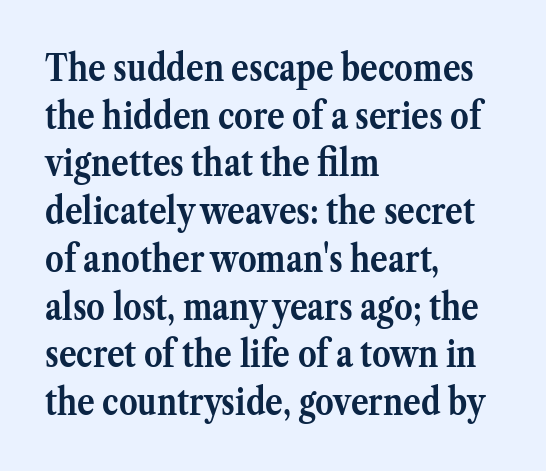
{"serif": "yes", "italic": "no", "bold": "yes", "weight": "semibold", "width": "normal", "stroke_contrast": "medium", "x_height": "medium", "monospaced": "no", "underline": "no", "align": "left", "line_spacing": "normal", "line_spacing_ratio": 1.29, "letter_spacing": "normal", "letter_spacing_em": 0.0, "glyph_px": 37}
